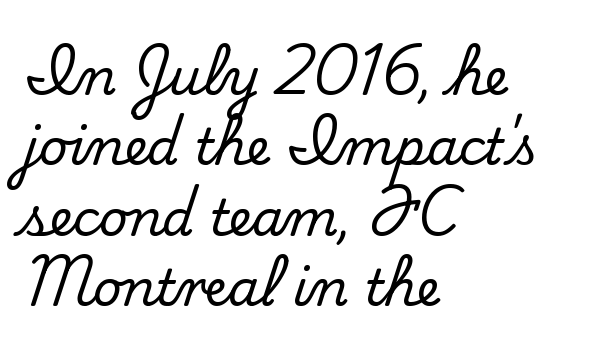
Q: Is the text italic (slanted)? A: Yes.
Q: Is the typeface a serif or a sans-serif typeface? A: Serif.
Q: Is the text underlined? A: No.
Q: How is the paragraph aligned? A: Left-aligned.
Q: Is the spacing between letters normal or unusually wide? A: Normal.
Q: Is the spacing between lines tight, normal or loose? A: Normal.
Q: Width (condensed, normal, or wide)? A: Normal.
Q: Stroke contrast? A: Medium.
Q: x-height? A: Small.
Q: Monospaced? A: No.
